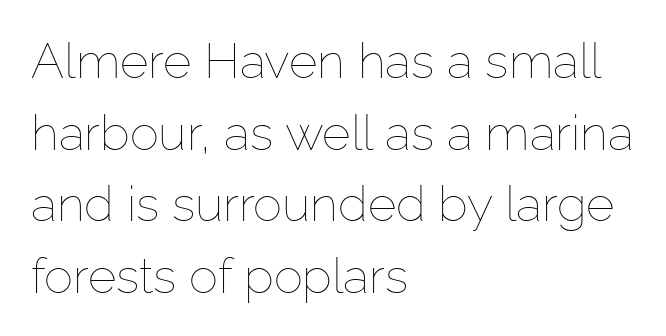
Q: Is the text bold? A: No.
Q: Is the text italic (slanted)? A: No, it is upright.
Q: Is the text underlined? A: No.
Q: How is the paragraph aligned? A: Left-aligned.
Q: Is the spacing between letters normal or unusually wide? A: Normal.
Q: Is the spacing between lines tight, normal or loose? A: Normal.
Q: Width (condensed, normal, or wide)? A: Normal.
Q: Stroke contrast? A: Low.
Q: x-height? A: Medium.
Q: Monospaced? A: No.
